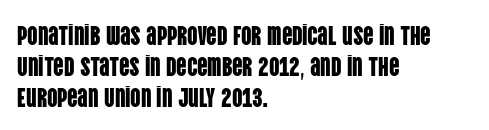
Q: Is the text italic (slanted)? A: No, it is upright.
Q: Is the text underlined? A: No.
Q: How is the paragraph aligned? A: Left-aligned.
Q: Is the spacing between letters normal or unusually wide? A: Normal.
